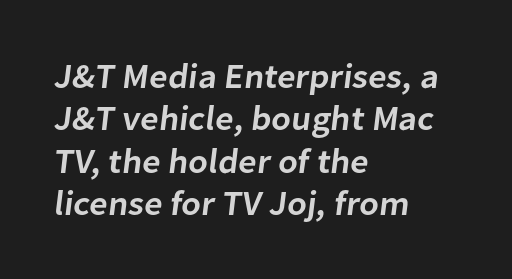
{"serif": "no", "bold": "semi", "weight": "semibold", "width": "normal", "stroke_contrast": "low", "x_height": "medium", "monospaced": "no", "underline": "no", "align": "left", "line_spacing_ratio": 1.21, "letter_spacing": "normal", "letter_spacing_em": 0.0, "glyph_px": 35}
